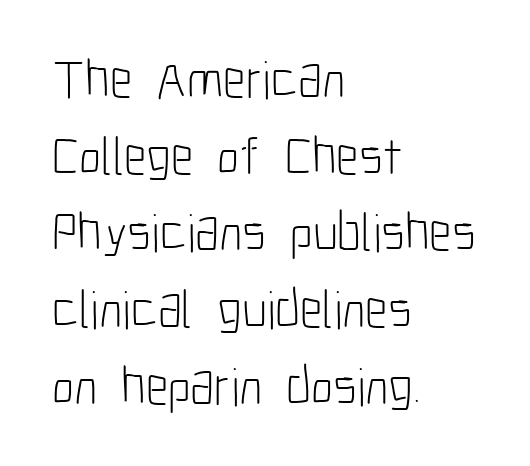
{"serif": "no", "italic": "no", "bold": "no", "weight": "light", "width": "condensed", "stroke_contrast": "low", "x_height": "medium", "monospaced": "no", "underline": "no", "align": "left", "line_spacing": "normal", "line_spacing_ratio": 1.42, "letter_spacing": "normal", "letter_spacing_em": 0.0, "glyph_px": 54}
